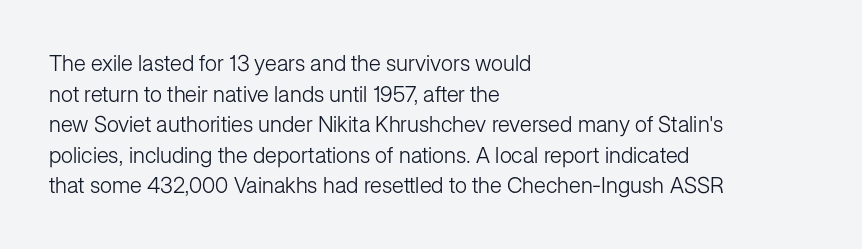
The image shows 22 px text type, upright; set left-aligned, normal line spacing (1.39x), normal letter spacing, not underlined.
